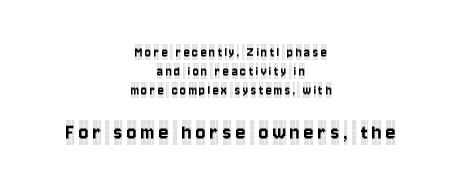
The image shows 23 px text type, upright; set centered, normal line spacing (1.36x), not underlined; the second (bottom) block is 1.64x larger.
